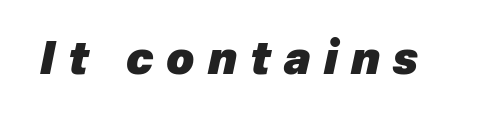
The image shows 44 px heavy type, italic (leaning right); set unusually wide letter spacing (+0.3 em), not underlined; low stroke contrast and a medium x-height.
